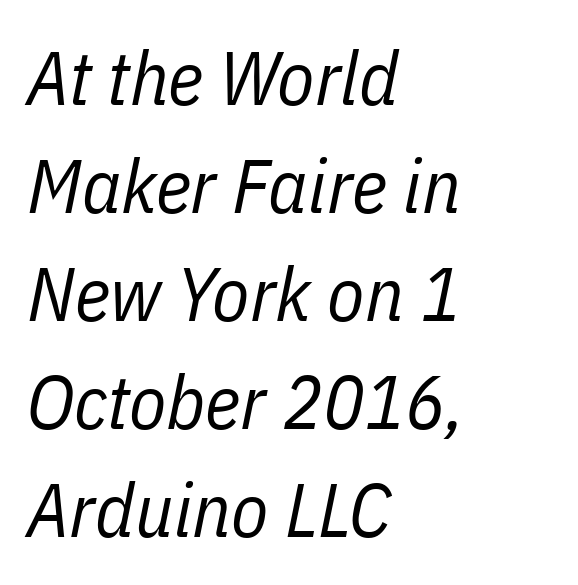
Q: Is the text bold? A: No.
Q: Is the text italic (slanted)? A: Yes, it leans right by about 11 degrees.
Q: Is the text underlined? A: No.
Q: How is the paragraph aligned? A: Left-aligned.
Q: Is the spacing between letters normal or unusually wide? A: Normal.
Q: Is the spacing between lines tight, normal or loose? A: Normal.
Q: Width (condensed, normal, or wide)? A: Condensed.
Q: Stroke contrast? A: Low.
Q: x-height? A: Medium.
Q: Monospaced? A: No.
